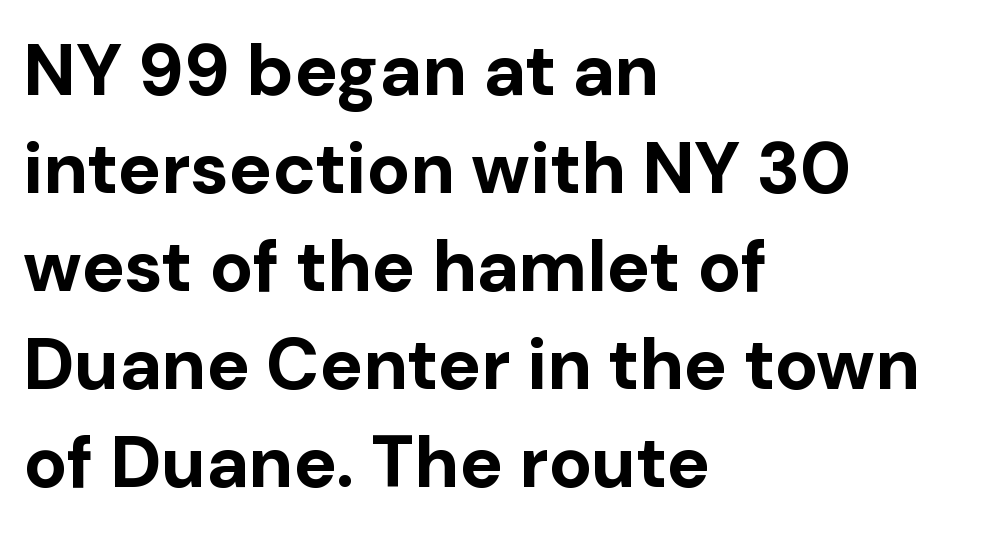
Q: Is the text bold? A: Yes.
Q: Is the text italic (slanted)? A: No, it is upright.
Q: Is the typeface a serif or a sans-serif typeface? A: Sans-serif.
Q: Is the text underlined? A: No.
Q: How is the paragraph aligned? A: Left-aligned.
Q: Is the spacing between letters normal or unusually wide? A: Normal.
Q: Is the spacing between lines tight, normal or loose? A: Normal.
Q: Width (condensed, normal, or wide)? A: Normal.
Q: Stroke contrast? A: Low.
Q: x-height? A: Medium.
Q: Monospaced? A: No.
